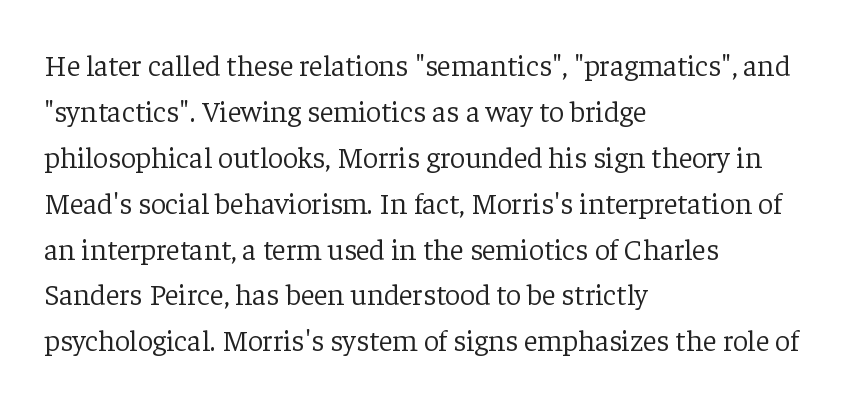
Honestly, there is no underline to notice here at all. Classification — serif. The line texture is even and compact thanks to regular tracking. The rag falls on the right side of this text block.
